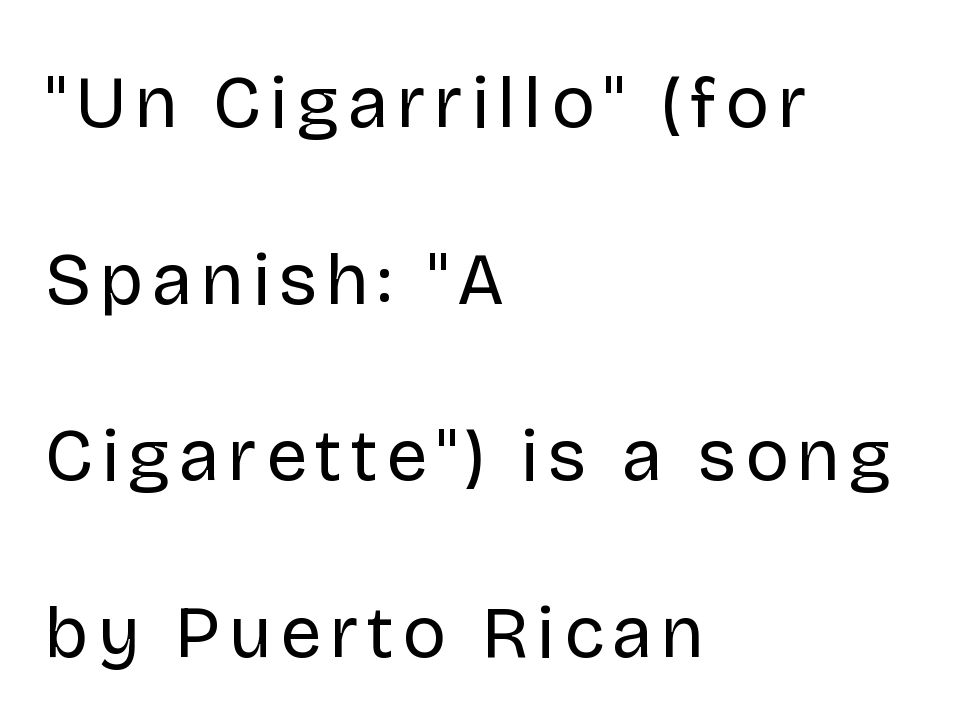
{"serif": "no", "italic": "no", "bold": "no", "weight": "regular", "width": "normal", "stroke_contrast": "low", "x_height": "large", "monospaced": "no", "underline": "no", "align": "left", "line_spacing": "loose", "line_spacing_ratio": 2.42, "glyph_px": 73}
